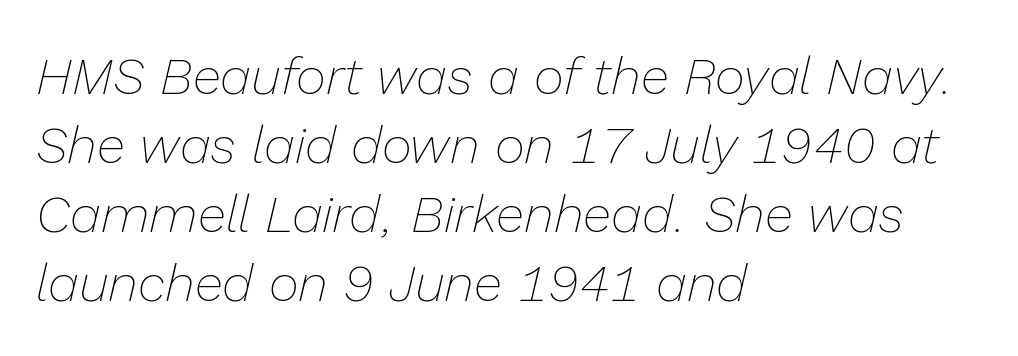
The whole block is typeset with a tilt. The cut favours lightness, reaching ordinary text weight at its darkest. Each letter keeps its own natural width here, so spacing adapts to shape. Leading: standard.
